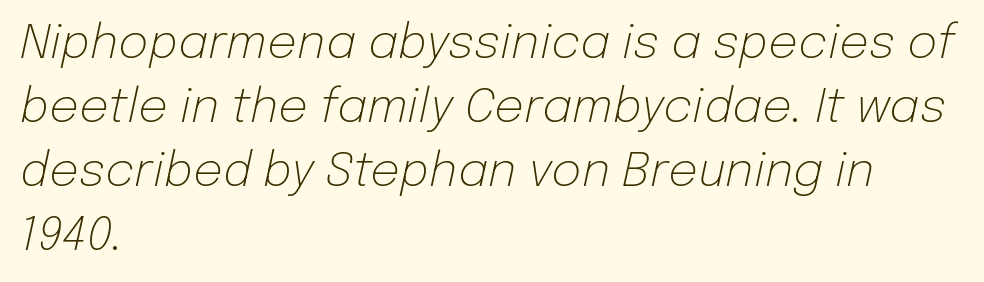
{"italic": "yes", "lean": "right", "slant_degrees": 12, "bold": "no", "weight": "light", "width": "normal", "stroke_contrast": "low", "x_height": "medium", "monospaced": "no", "underline": "no", "align": "left", "line_spacing": "normal", "line_spacing_ratio": 1.36, "letter_spacing": "normal", "letter_spacing_em": 0.0, "glyph_px": 47}
